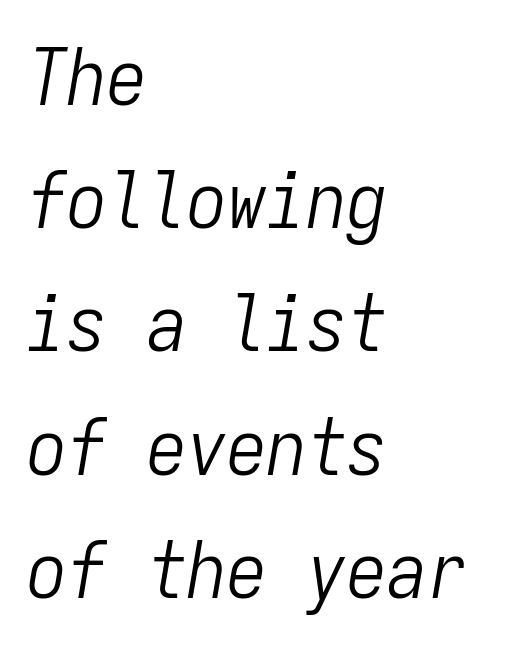
Q: Is the text bold? A: No.
Q: Is the text italic (slanted)? A: Yes, it leans right by about 9 degrees.
Q: Is the text underlined? A: No.
Q: How is the paragraph aligned? A: Left-aligned.
Q: Is the spacing between letters normal or unusually wide? A: Normal.
Q: Is the spacing between lines tight, normal or loose? A: Normal.
Q: Width (condensed, normal, or wide)? A: Condensed.
Q: Stroke contrast? A: Low.
Q: x-height? A: Medium.
Q: Monospaced? A: Yes.
